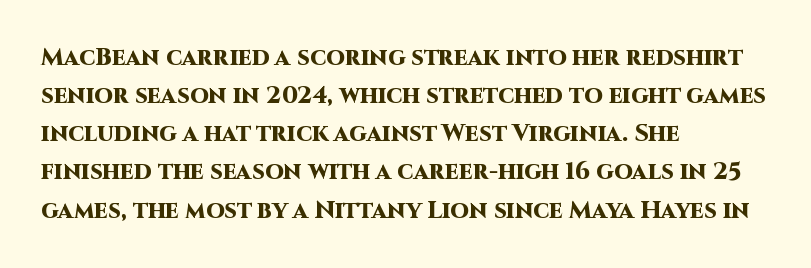
Any mark beneath the type? The region is blank. The letters stand upright; this is a roman face. The type is set solid horizontally, with unmodified tracking. Which margin do the lines hug? The left one — the right edge is uneven. The rendering uses a bold face; every stroke is thick and dark.
